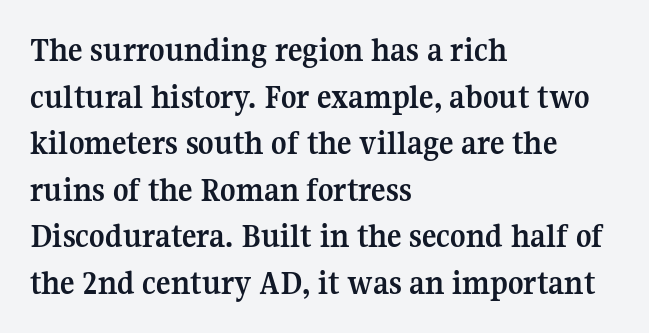
The image shows 34 px semibold serif type, upright; set left-aligned, normal line spacing (1.37x), normal letter spacing, not underlined; medium stroke contrast and a medium x-height.
